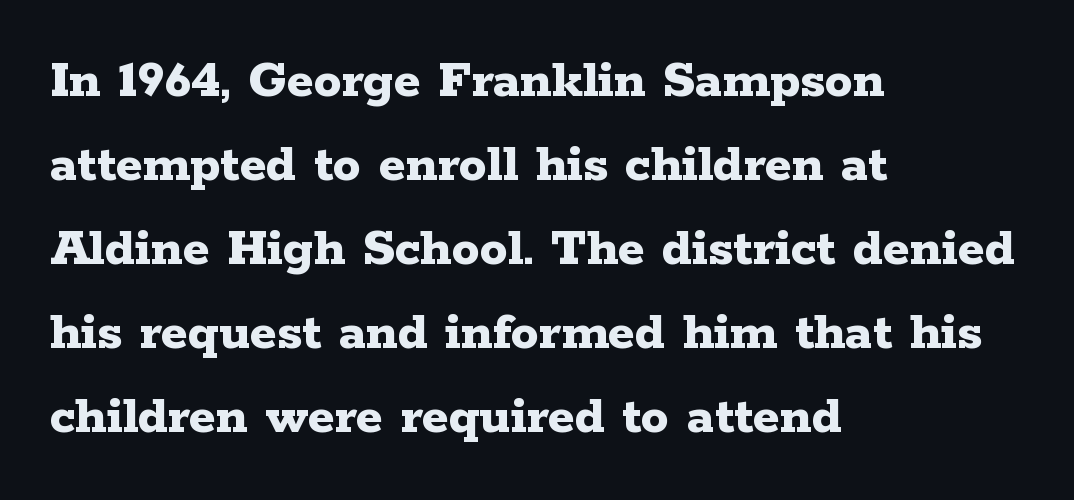
The image shows 56 px bold, wide serif type, upright; set left-aligned, normal line spacing (1.5x), normal letter spacing, not underlined; low stroke contrast and a medium x-height.
